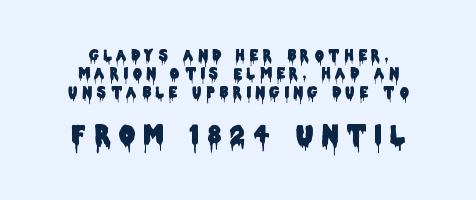
{"italic": "no", "underline": "no", "align": "center", "line_spacing": "normal", "line_spacing_ratio": 1.31, "letter_spacing": "wide", "letter_spacing_em": 0.36, "larger_block": "second", "size_ratio": 1.79, "glyph_px": 25}
